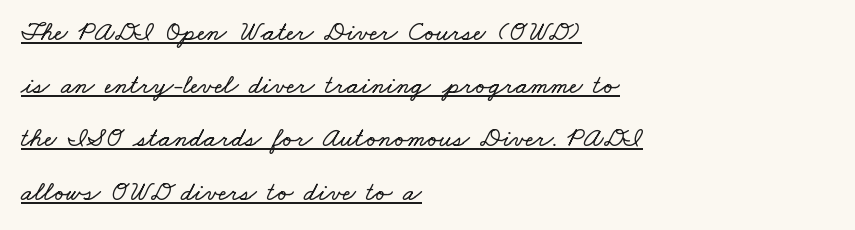
{"underline": "yes", "align": "left", "line_spacing": "loose", "line_spacing_ratio": 1.97, "letter_spacing": "normal", "letter_spacing_em": 0.0, "glyph_px": 27}
